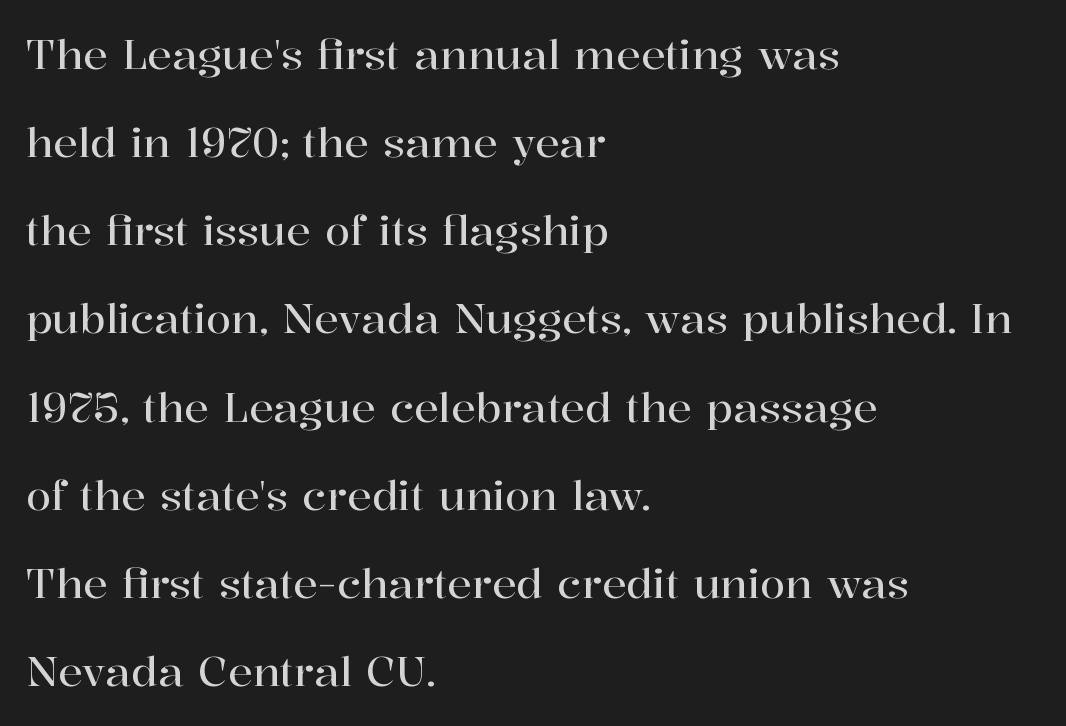
The image shows 41 px serif type, upright; set left-aligned, loose line spacing (2.15x), normal letter spacing, not underlined; high stroke contrast and a medium x-height.
